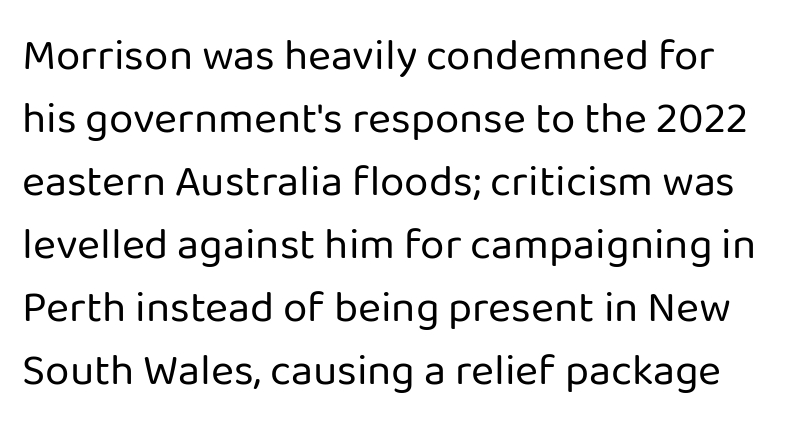
The image shows 44 px regular-weight sans-serif type, upright; set normal line spacing (1.43x), normal letter spacing, not underlined; low stroke contrast and a medium x-height.
